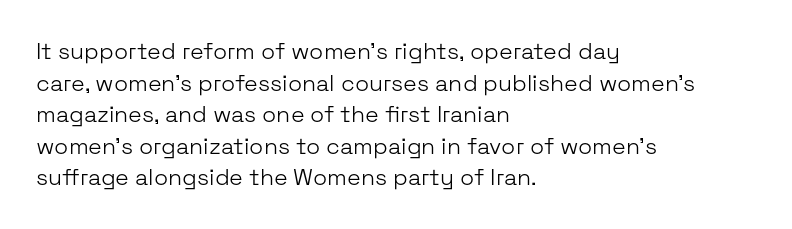
Q: Is the text bold? A: No.
Q: Is the text italic (slanted)? A: No, it is upright.
Q: Is the text underlined? A: No.
Q: How is the paragraph aligned? A: Left-aligned.
Q: Is the spacing between letters normal or unusually wide? A: Normal.
Q: Is the spacing between lines tight, normal or loose? A: Normal.
